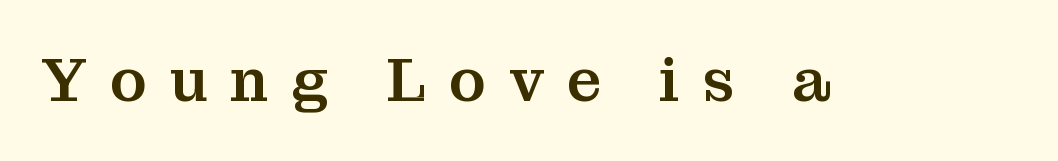
Q: Is the text italic (slanted)? A: No, it is upright.
Q: Is the typeface a serif or a sans-serif typeface? A: Serif.
Q: Is the text underlined? A: No.
Q: Is the spacing between letters normal or unusually wide? A: Unusually wide.
Q: Width (condensed, normal, or wide)? A: Normal.
Q: Stroke contrast? A: Medium.
Q: x-height? A: Medium.
Q: Monospaced? A: No.
